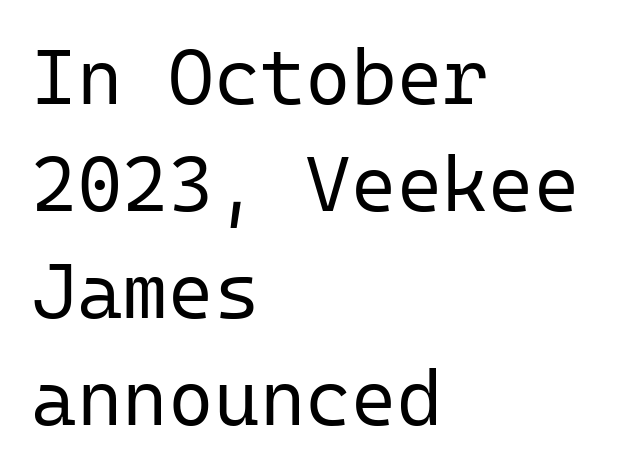
A classic flush-left, rag-right setting is used for this passage. Rendered with straight, roman letterforms. One glance says typical: line gaps are just what's usual. Inter-character spacing is left at the font's built-in metrics. The passage shown is not bold in any degree.
